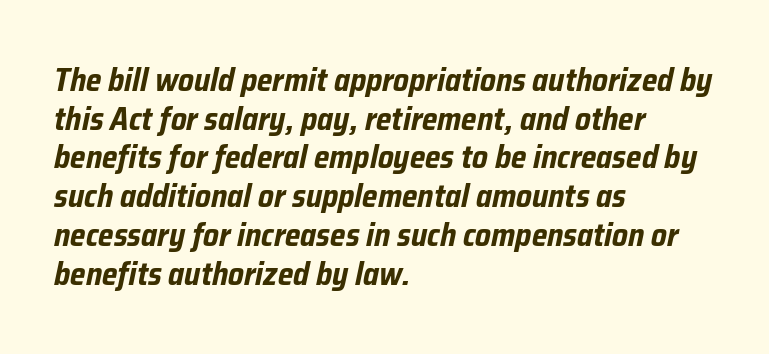
Check the space under the baseline: it is left empty. Typeset ragged right — the left edge is the straight one. Spacing verdict: proportional, widths tailored to each character. Thick stems and heavy bowls — unmistakably bold.
